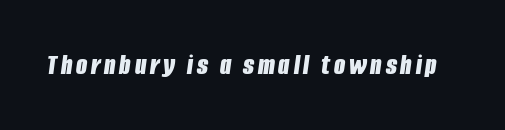
The image shows 29 px bold, condensed type, italic (leaning right); set not underlined; low stroke contrast and a large x-height.
